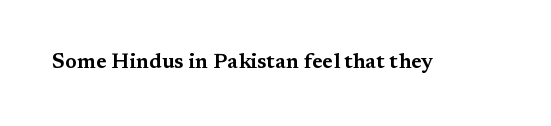
{"italic": "no", "underline": "no", "letter_spacing": "normal", "letter_spacing_em": 0.0, "glyph_px": 21}
